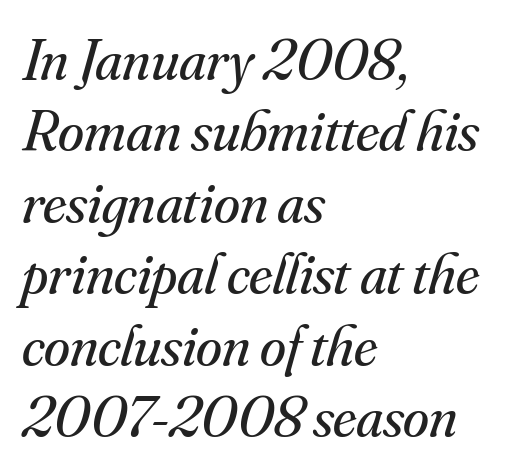
These glyphs show unthickened strokes, regular width or finer. Font category for this specimen: serif. In terms of letterspacing, this is plain default setting. Caption: multi-line text, flush left, ragged right. Nobody drew a line under any word here. Every character sits at an angle, as italics do.
